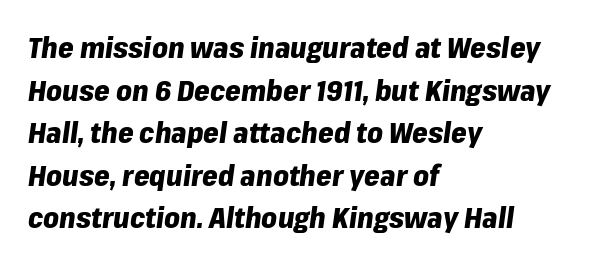
{"italic": "yes", "lean": "right", "slant_degrees": 8, "bold": "yes", "weight": "heavy", "width": "normal", "stroke_contrast": "low", "x_height": "medium", "monospaced": "no", "underline": "no", "align": "left", "line_spacing": "normal", "line_spacing_ratio": 1.52, "letter_spacing": "normal", "letter_spacing_em": 0.0, "glyph_px": 28}
